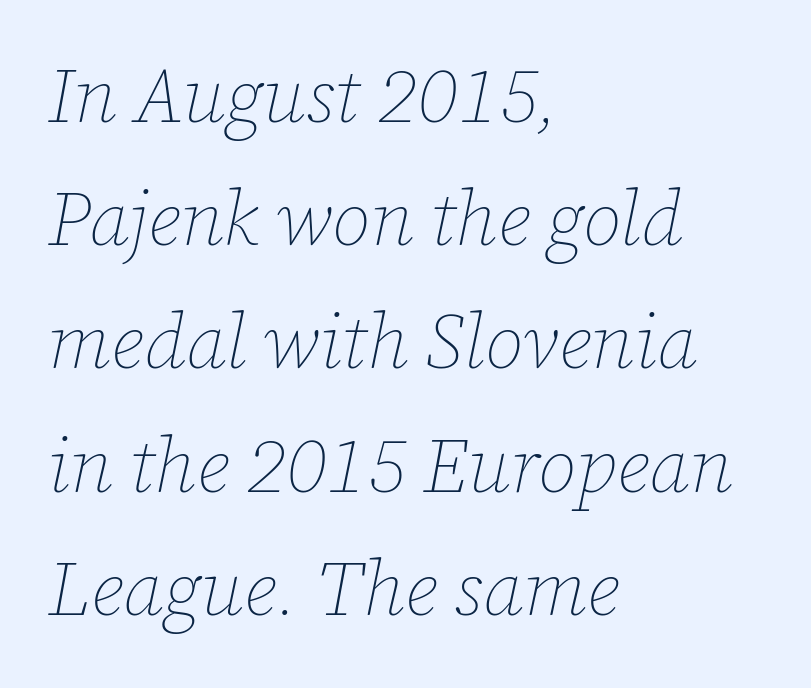
{"italic": "yes", "lean": "right", "slant_degrees": 12, "bold": "no", "weight": "thin", "width": "normal", "stroke_contrast": "low", "x_height": "medium", "monospaced": "no", "underline": "no", "align": "left", "line_spacing": "normal", "line_spacing_ratio": 1.6, "letter_spacing": "normal", "letter_spacing_em": 0.0, "glyph_px": 77}
